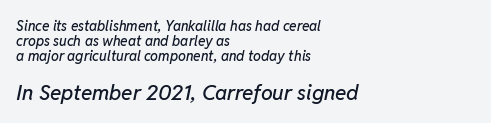
The image shows 21 px text type, italic (leaning right); set left-aligned, tight line spacing (1.07x), normal letter spacing, not underlined; the second (bottom) block is 1.5x larger.
